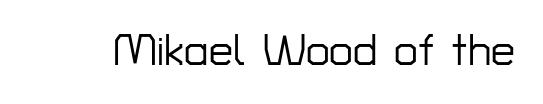
Q: Is the text italic (slanted)? A: No, it is upright.
Q: Is the typeface a serif or a sans-serif typeface? A: Sans-serif.
Q: Is the text underlined? A: No.
Q: Is the spacing between letters normal or unusually wide? A: Normal.
Q: Width (condensed, normal, or wide)? A: Normal.
Q: Stroke contrast? A: Low.
Q: x-height? A: Medium.
Q: Monospaced? A: No.
